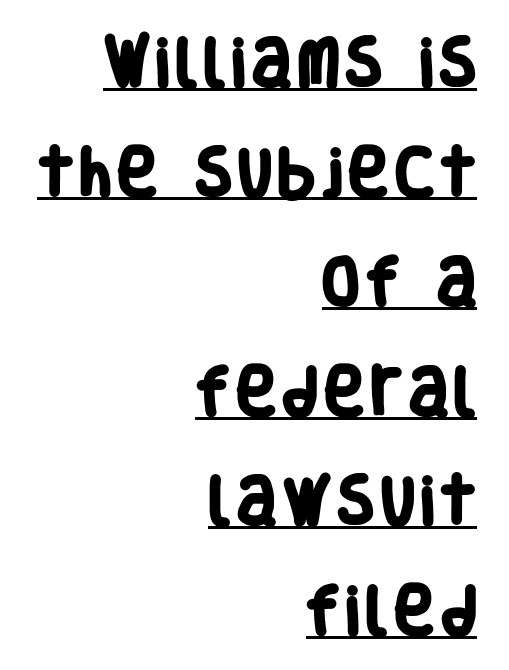
Q: Is the text bold? A: Yes.
Q: Is the typeface a serif or a sans-serif typeface? A: Sans-serif.
Q: Is the text underlined? A: Yes.
Q: How is the paragraph aligned? A: Right-aligned.
Q: Is the spacing between lines tight, normal or loose? A: Loose.
Q: Width (condensed, normal, or wide)? A: Condensed.
Q: Stroke contrast? A: Low.
Q: x-height? A: Large.
Q: Monospaced? A: No.
